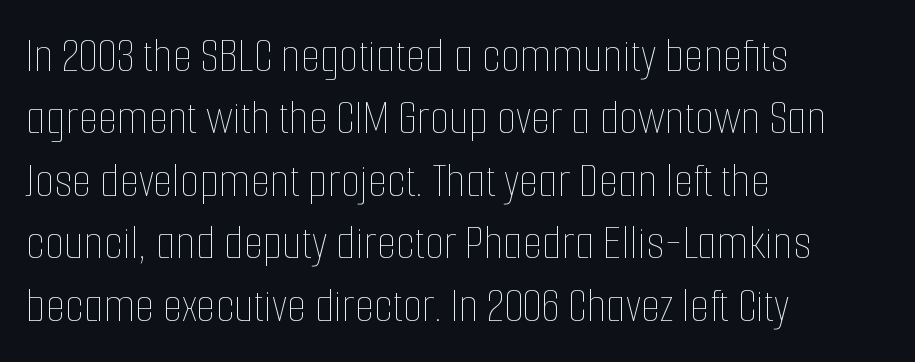
Q: Is the text bold? A: No.
Q: Is the text italic (slanted)? A: No, it is upright.
Q: Is the text underlined? A: No.
Q: How is the paragraph aligned? A: Left-aligned.
Q: Is the spacing between letters normal or unusually wide? A: Normal.
Q: Is the spacing between lines tight, normal or loose? A: Normal.
Q: Width (condensed, normal, or wide)? A: Condensed.
Q: Stroke contrast? A: Low.
Q: x-height? A: Medium.
Q: Monospaced? A: No.
